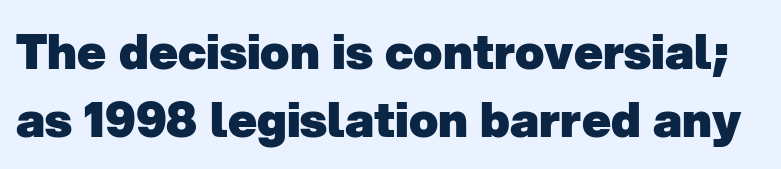
Q: Is the text bold? A: Yes.
Q: Is the typeface a serif or a sans-serif typeface? A: Sans-serif.
Q: Is the text underlined? A: No.
Q: Is the spacing between letters normal or unusually wide? A: Normal.
Q: Is the spacing between lines tight, normal or loose? A: Normal.
Q: Width (condensed, normal, or wide)? A: Normal.
Q: Stroke contrast? A: Low.
Q: x-height? A: Medium.
Q: Monospaced? A: No.
